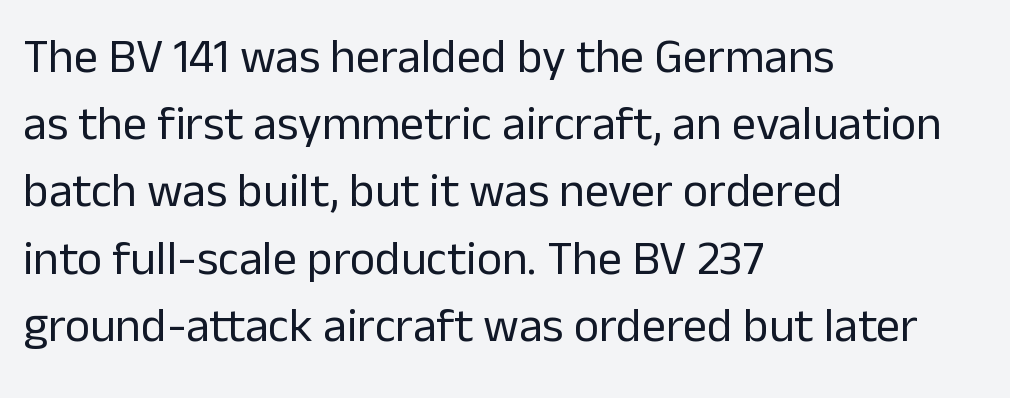
The image shows 48 px regular-weight sans-serif type, upright; set left-aligned, normal line spacing (1.4x), normal letter spacing, not underlined; low stroke contrast and a medium x-height.
